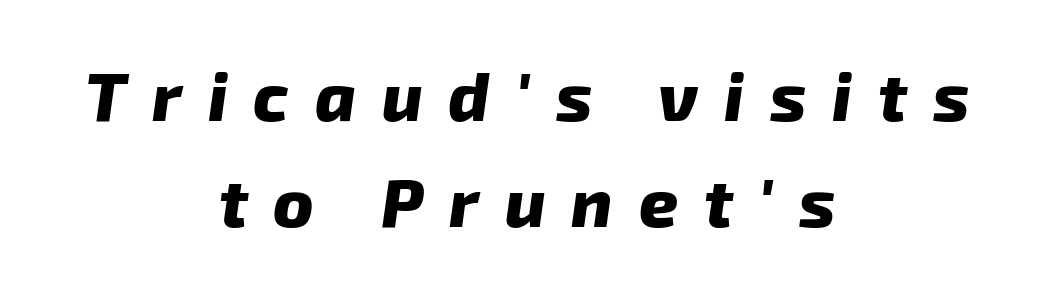
Q: Is the text bold? A: Yes.
Q: Is the typeface a serif or a sans-serif typeface? A: Sans-serif.
Q: Is the text underlined? A: No.
Q: How is the paragraph aligned? A: Centered.
Q: Is the spacing between letters normal or unusually wide? A: Unusually wide.
Q: Is the spacing between lines tight, normal or loose? A: Normal.
Q: Width (condensed, normal, or wide)? A: Normal.
Q: Stroke contrast? A: Low.
Q: x-height? A: Medium.
Q: Monospaced? A: No.
